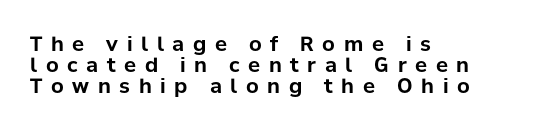
{"italic": "no", "bold": "yes", "underline": "no", "align": "left", "line_spacing": "tight", "line_spacing_ratio": 1.05, "letter_spacing": "wide", "letter_spacing_em": 0.43, "glyph_px": 20}
